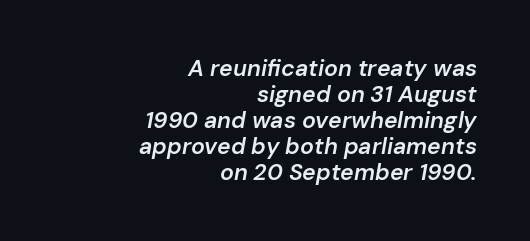
Q: Is the text bold? A: Semi-bold.
Q: Is the text italic (slanted)? A: Yes, it leans right by about 10 degrees.
Q: Is the text underlined? A: No.
Q: How is the paragraph aligned? A: Right-aligned.
Q: Is the spacing between letters normal or unusually wide? A: Normal.
Q: Is the spacing between lines tight, normal or loose? A: Tight.
